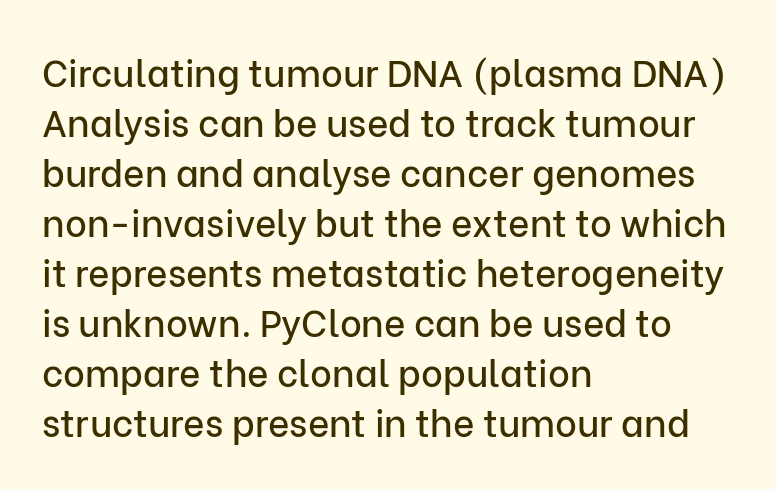
{"serif": "no", "italic": "no", "width": "normal", "stroke_contrast": "low", "x_height": "medium", "monospaced": "no", "underline": "no", "align": "left", "line_spacing": "normal", "line_spacing_ratio": 1.35, "letter_spacing": "normal", "letter_spacing_em": 0.0, "glyph_px": 37}
